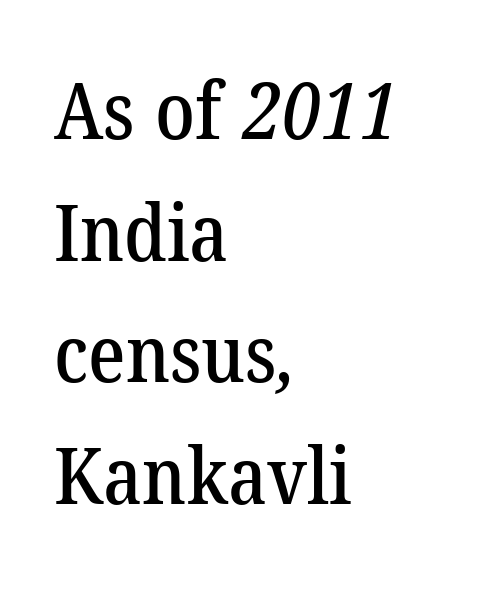
The image shows 79 px serif type; set left-aligned, normal line spacing (1.54x), normal letter spacing, not underlined; low stroke contrast and a medium x-height.
